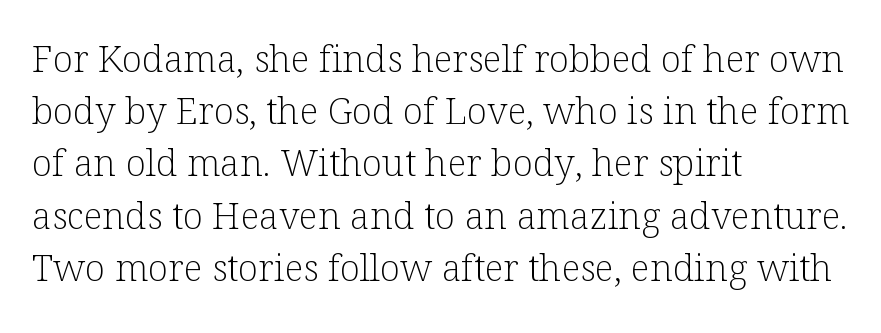
The weight tops out at a normal text grade. Notice how descenders clear the ascenders below comfortably — that's standard leading. A clean baseline with only descenders dipping below it. Visually the block forms a straight wall on the left and a jagged coastline on the right. Does extra space separate the letters? No, they use regular spacing.
